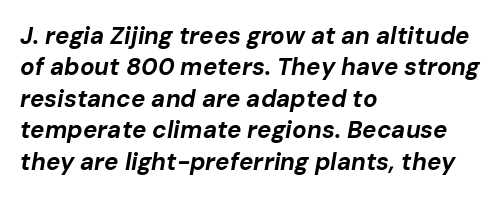
This sample uses plain, unmodified letter spacing. Honestly, the row spacing looks completely unremarkable. The words here are not underlined. This rendering uses left alignment, leaving the right contour irregular. Rendered with sloped, italic letterforms.
